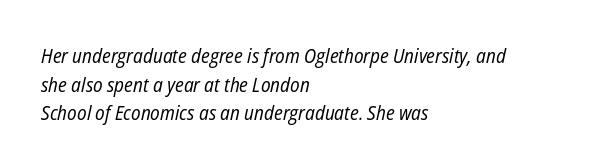
Each new line begins a customary step beneath the previous one. No chunkiness to these letters — they're not bold. Unmarked baselines from the first word to the last. Is the letter spacing exaggerated? No — it looks like the ordinary default.
